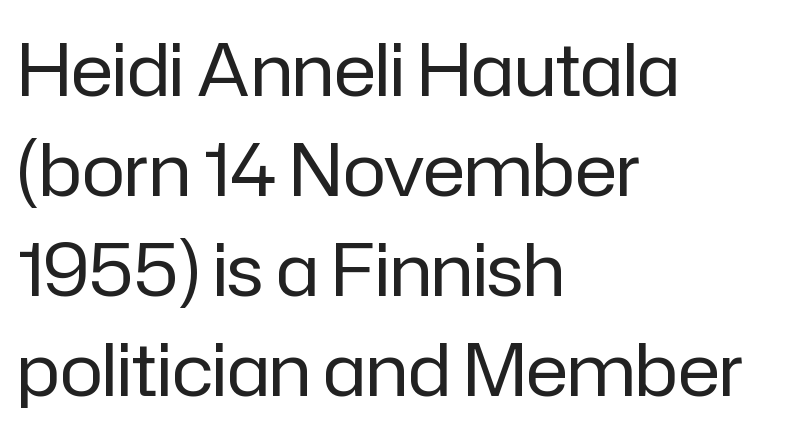
{"serif": "no", "italic": "no", "bold": "no", "weight": "regular", "width": "normal", "stroke_contrast": "low", "x_height": "medium", "monospaced": "no", "underline": "no", "align": "left", "line_spacing": "normal", "line_spacing_ratio": 1.39, "letter_spacing": "normal", "letter_spacing_em": 0.0, "glyph_px": 72}
